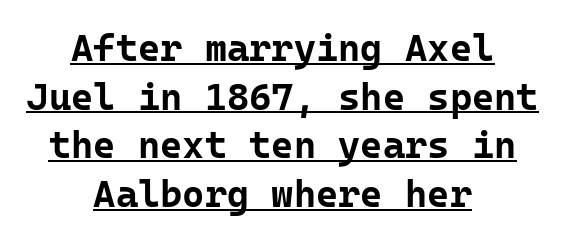
{"serif": "no", "italic": "no", "bold": "yes", "weight": "bold", "width": "normal", "stroke_contrast": "low", "x_height": "medium", "monospaced": "yes", "underline": "yes", "align": "center", "line_spacing": "normal", "line_spacing_ratio": 1.28, "letter_spacing": "normal", "letter_spacing_em": 0.0, "glyph_px": 38}
